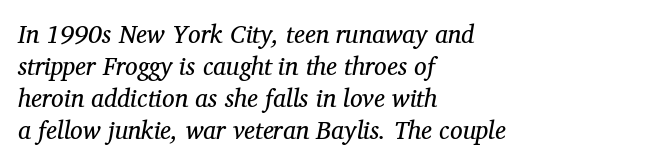
Q: Is the text bold? A: No.
Q: Is the text italic (slanted)? A: Yes, it leans right by about 12 degrees.
Q: Is the text underlined? A: No.
Q: How is the paragraph aligned? A: Left-aligned.
Q: Is the spacing between letters normal or unusually wide? A: Normal.
Q: Is the spacing between lines tight, normal or loose? A: Normal.
